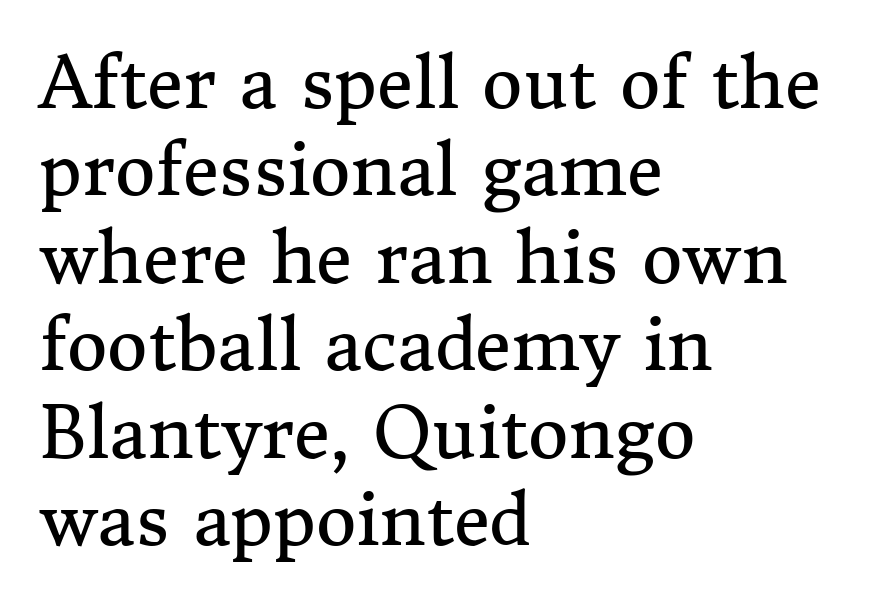
{"serif": "yes", "italic": "no", "bold": "no", "weight": "regular", "width": "normal", "stroke_contrast": "medium", "x_height": "medium", "monospaced": "no", "underline": "no", "align": "left", "line_spacing": "normal", "line_spacing_ratio": 1.25, "letter_spacing": "normal", "letter_spacing_em": 0.0, "glyph_px": 70}
